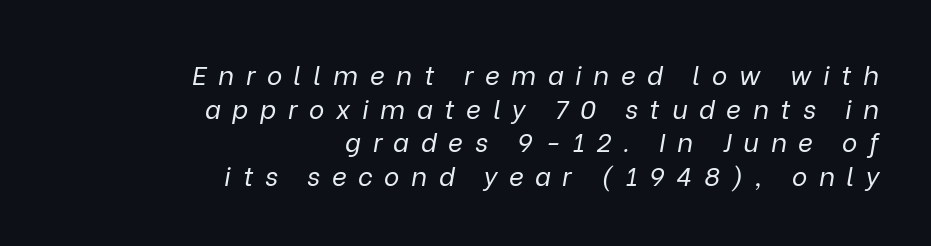
{"italic": "yes", "lean": "right", "slant_degrees": 9, "bold": "no", "underline": "no", "align": "right", "line_spacing": "normal", "line_spacing_ratio": 1.29, "letter_spacing": "wide", "letter_spacing_em": 0.45, "glyph_px": 26}
